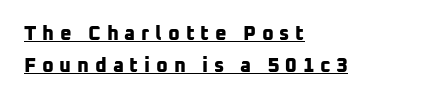
{"bold": "yes", "underline": "yes", "align": "left", "line_spacing": "normal", "line_spacing_ratio": 1.61, "letter_spacing": "wide", "letter_spacing_em": 0.29, "glyph_px": 20}
